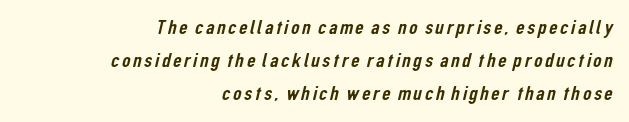
Nobody drew a line under any word here. Is there much room between lines? A standard amount, neither cramped nor airy. Every row of glyphs terminates at an identical x-position on the right.
